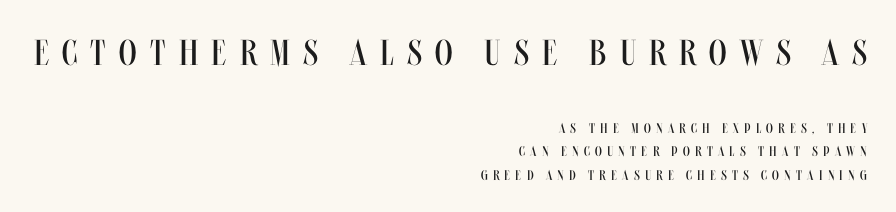
Words appear elongated and porous because spacing is wide. A quiet, ordinary-to-light weight characterises the typeface. Proportional: the letters do not fall into vertical columns. A bare baseline throughout the passage. Caption: upper text group enlarged, lower text group reduced. If you measured baseline to baseline, you'd find a middling distance.
